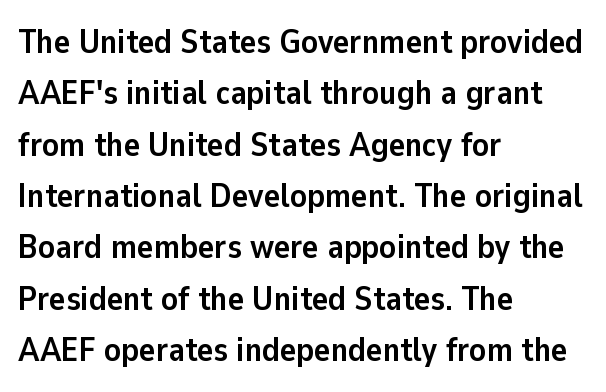
The image shows 34 px semibold sans-serif type, upright; set left-aligned, normal line spacing (1.51x), normal letter spacing, not underlined; low stroke contrast and a medium x-height.
